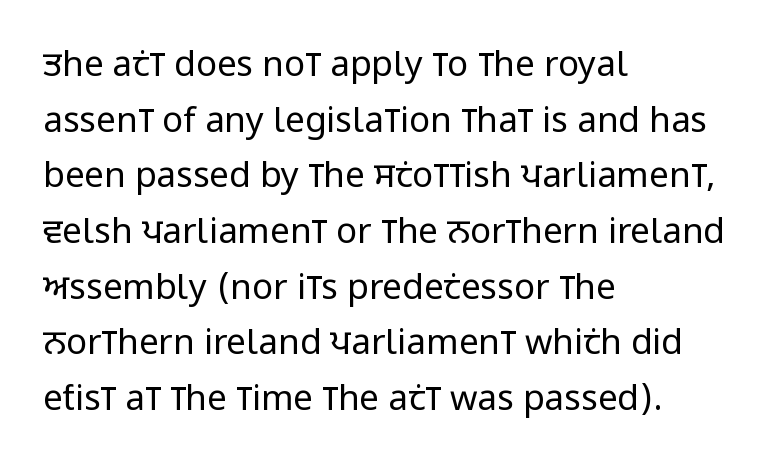
The image shows 35 px regular-weight, condensed sans-serif type, upright; set left-aligned, normal line spacing (1.59x), normal letter spacing, not underlined; low stroke contrast and a large x-height.
